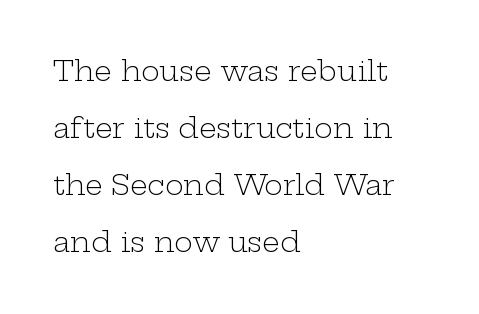
{"serif": "yes", "italic": "no", "bold": "no", "weight": "light", "width": "wide", "stroke_contrast": "low", "x_height": "medium", "monospaced": "no", "underline": "no", "align": "left", "line_spacing": "loose", "line_spacing_ratio": 2.04, "letter_spacing": "normal", "letter_spacing_em": 0.0, "glyph_px": 28}
